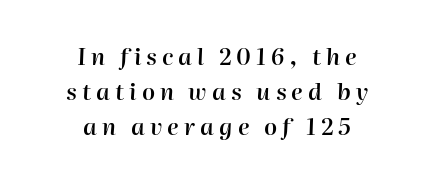
The image shows 23 px text type, italic (leaning right); set centered, normal line spacing (1.53x), unusually wide letter spacing (+0.22 em), not underlined.
